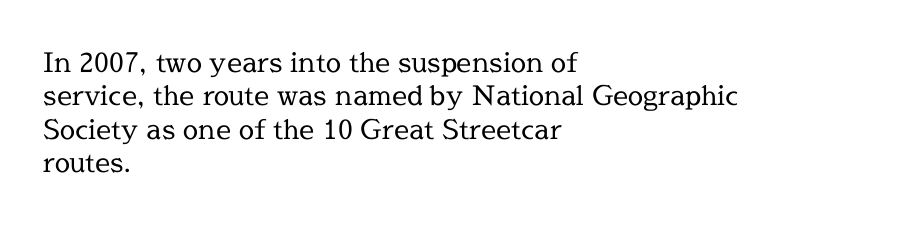
No letter is thick-stroked: the sample isn't bold. This rendering leaves character spacing at its baseline value. A bare baseline throughout the passage. Line beginnings align vertically; line endings do not. This sample uses an upright cut, with every glyph sitting square on the baseline.
